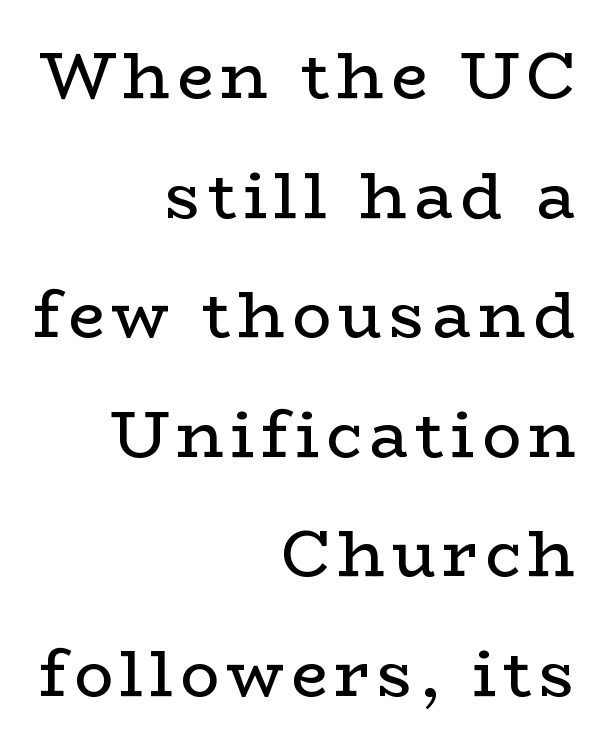
Q: Is the text bold? A: No.
Q: Is the text italic (slanted)? A: No, it is upright.
Q: Is the typeface a serif or a sans-serif typeface? A: Serif.
Q: Is the text underlined? A: No.
Q: How is the paragraph aligned? A: Right-aligned.
Q: Width (condensed, normal, or wide)? A: Wide.
Q: Stroke contrast? A: Low.
Q: x-height? A: Medium.
Q: Monospaced? A: No.
